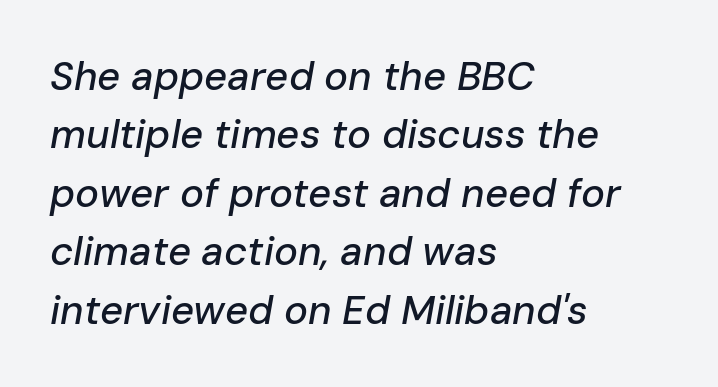
The image shows 40 px text type, italic (leaning right); set left-aligned, normal line spacing (1.46x), normal letter spacing, not underlined; low stroke contrast and a medium x-height.
